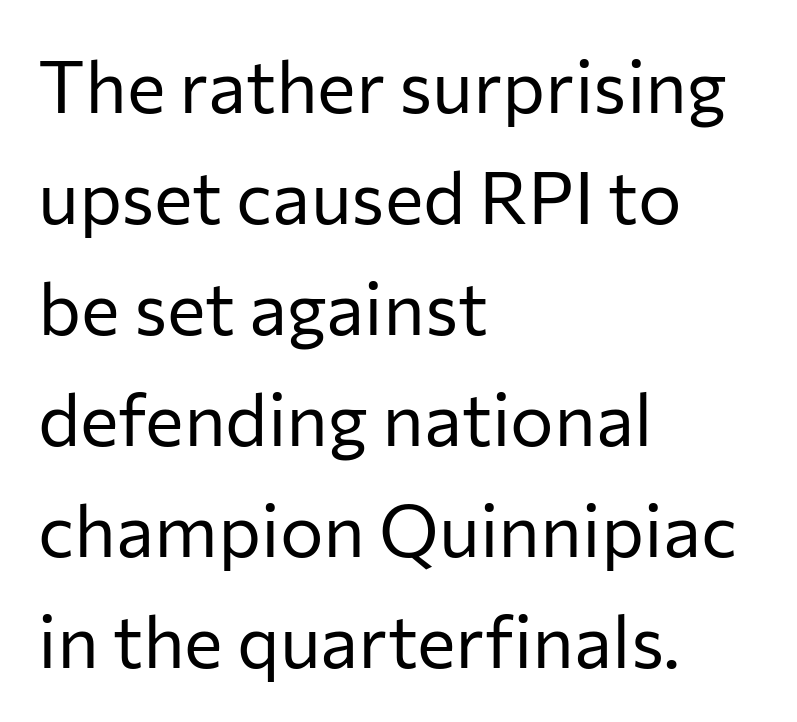
The image shows 73 px regular-weight sans-serif type, upright; set left-aligned, normal line spacing (1.52x), normal letter spacing, not underlined; low stroke contrast and a medium x-height.
